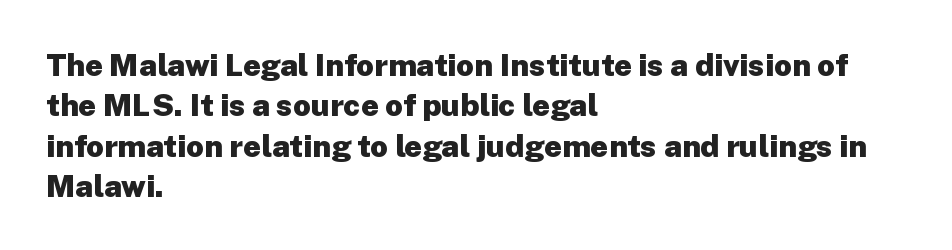
{"serif": "no", "italic": "no", "bold": "yes", "weight": "heavy", "width": "normal", "stroke_contrast": "low", "x_height": "medium", "monospaced": "no", "underline": "no", "align": "left", "line_spacing": "normal", "line_spacing_ratio": 1.3, "letter_spacing": "normal", "letter_spacing_em": 0.0, "glyph_px": 31}
